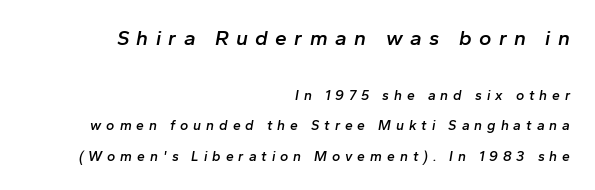
These lines have a slow, spaced-out rhythm from letter to letter. The setting favours the right margin, as signatures and pull-quotes sometimes do. The face used here appears at its bigger size in the upper chunk. The space directly below the letters is spotless.
